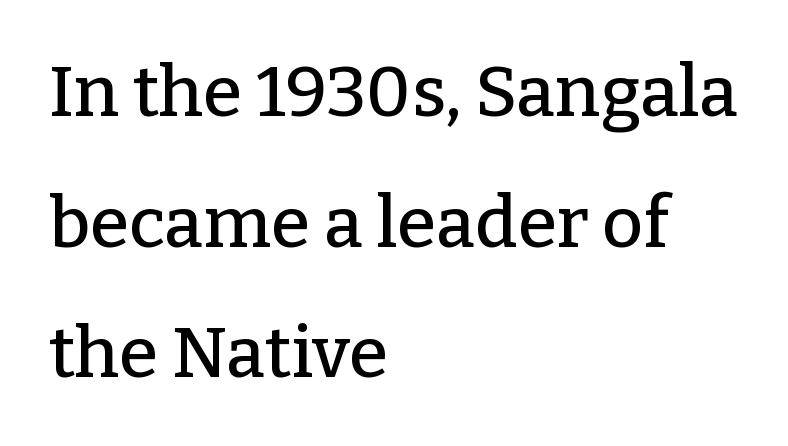
Any mark beneath the type? The region is blank. Notice how the stems are strictly vertical — no italics here. If you drew a ruler down the left edge, every line would touch it. The rendering uses natural spacing where letterforms have individual widths.
